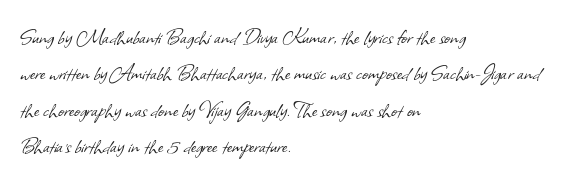
The image shows 25 px text type; set left-aligned, normal line spacing (1.46x), normal letter spacing, not underlined.
